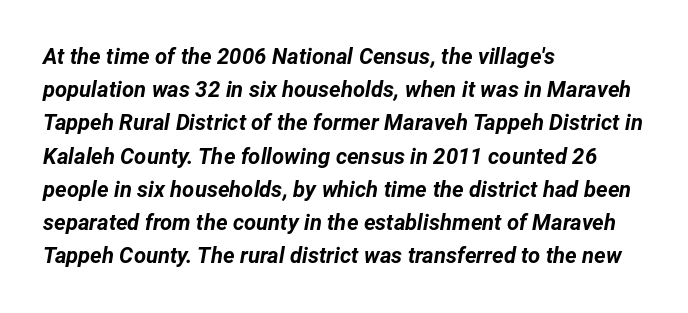
The image shows 22 px bold type, italic (leaning right); set left-aligned, normal line spacing (1.51x), normal letter spacing, not underlined.
